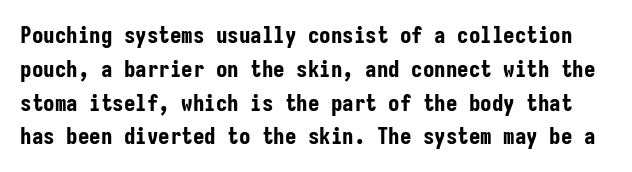
The image shows 23 px bold type, upright; set normal line spacing (1.47x), normal letter spacing, not underlined.
